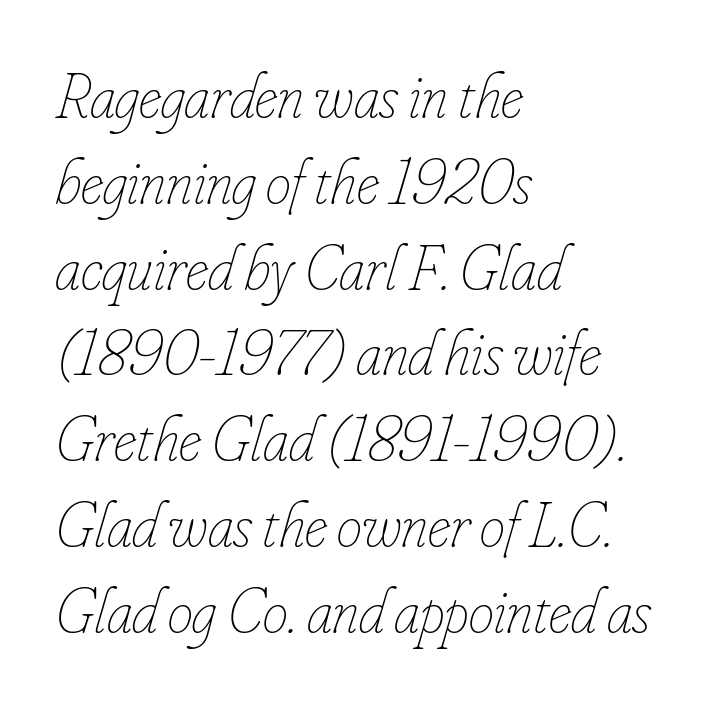
The image shows 64 px thin, condensed type, italic (leaning right); set left-aligned, normal line spacing (1.34x), normal letter spacing, not underlined; low stroke contrast and a small x-height.
